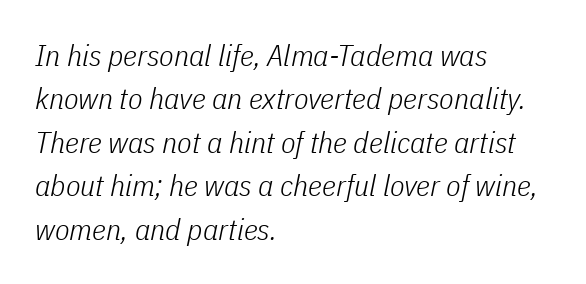
A quiet, ordinary-to-light weight characterises the typeface. Which margin do the lines hug? The left one — the right edge is uneven. You could call the tracking neutral — neither tight nor loose. Slant detected: the letters are inclined. Underline: absent. Baseline-to-baseline distance is the conventional proportion of letter height.
